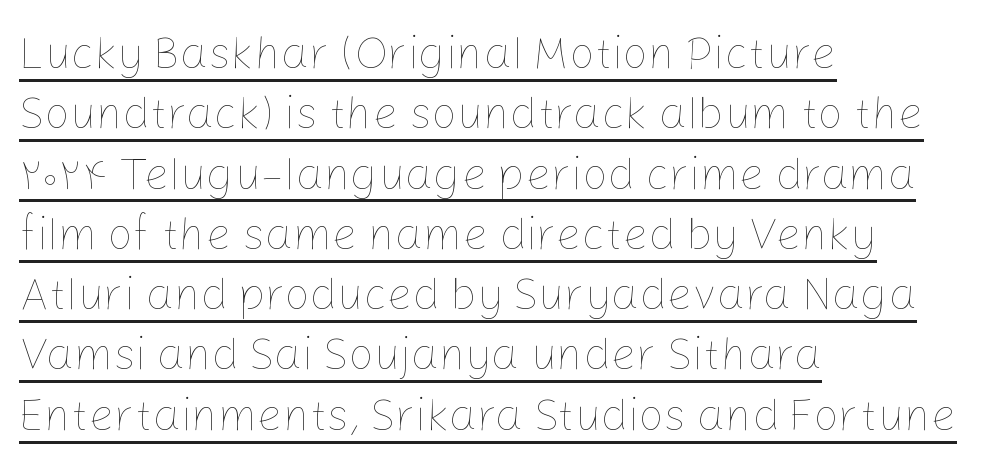
Q: Is the text bold? A: No.
Q: Is the text italic (slanted)? A: No, it is upright.
Q: Is the text underlined? A: Yes.
Q: How is the paragraph aligned? A: Left-aligned.
Q: Is the spacing between letters normal or unusually wide? A: Normal.
Q: Is the spacing between lines tight, normal or loose? A: Normal.
Q: Width (condensed, normal, or wide)? A: Normal.
Q: Stroke contrast? A: Low.
Q: x-height? A: Medium.
Q: Monospaced? A: No.
